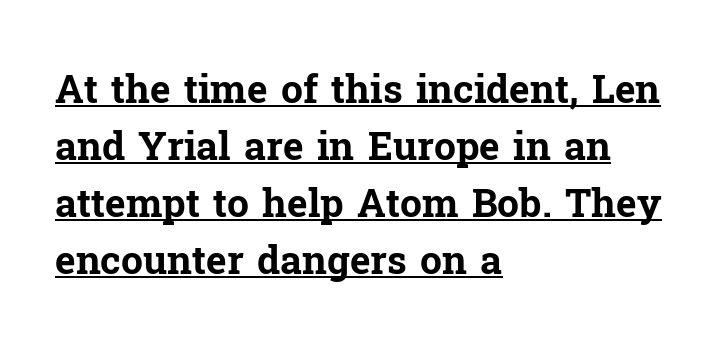
The image shows 39 px bold serif type, upright; set left-aligned, normal line spacing (1.46x), normal letter spacing, underlined; low stroke contrast and a medium x-height.
